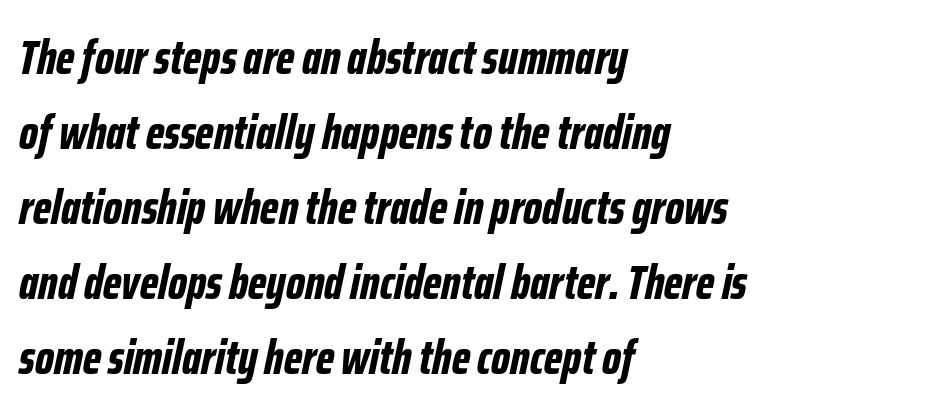
{"italic": "yes", "lean": "right", "slant_degrees": 12, "bold": "yes", "weight": "bold", "width": "condensed", "stroke_contrast": "low", "x_height": "medium", "monospaced": "no", "underline": "no", "align": "left", "line_spacing": "normal", "line_spacing_ratio": 1.56, "letter_spacing": "normal", "letter_spacing_em": 0.0, "glyph_px": 48}
